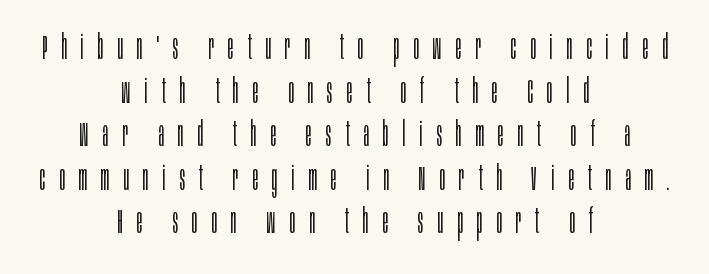
Unbolded letterforms with no extra heft. A typesetter would call this proportional, since set widths differ per character. Layout note: lines centered. Tracking value appears strongly positive — letters spread wide. The block of text has a typical density, with ordinary space between rows.
